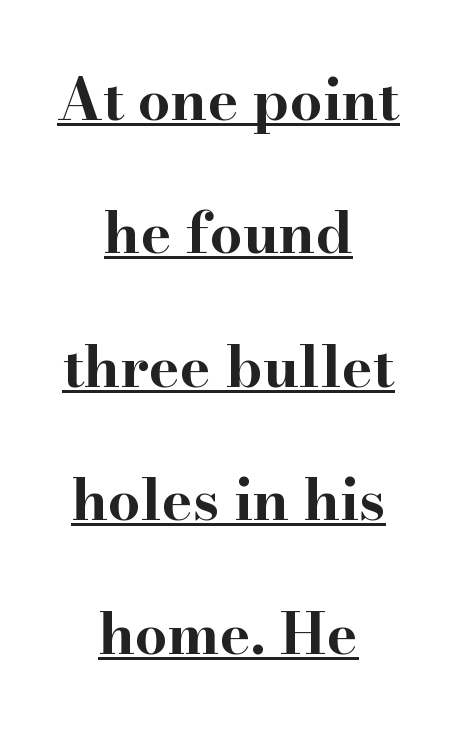
Emphasis by weight is at full strength: bold. Type style note: has serifs. This sample has the flowing, uneven cadence of proportional lettering. Quick note: not italic, upright. Whoever set this chose breathing room over compactness in the vertical rhythm.
